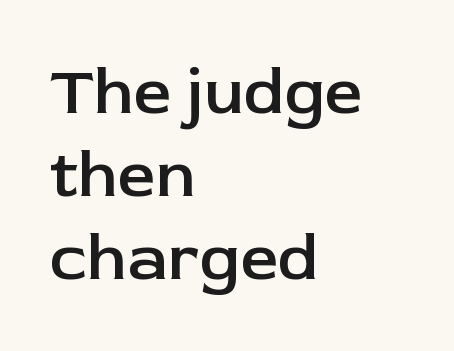
The image shows 67 px semibold sans-serif type, upright; set left-aligned, line spacing 1.24x, normal letter spacing, not underlined; low stroke contrast and a medium x-height.
